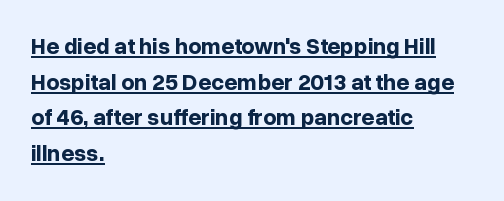
Q: Is the text bold? A: Yes.
Q: Is the text italic (slanted)? A: No, it is upright.
Q: Is the text underlined? A: Yes.
Q: How is the paragraph aligned? A: Left-aligned.
Q: Is the spacing between letters normal or unusually wide? A: Normal.
Q: Is the spacing between lines tight, normal or loose? A: Normal.
